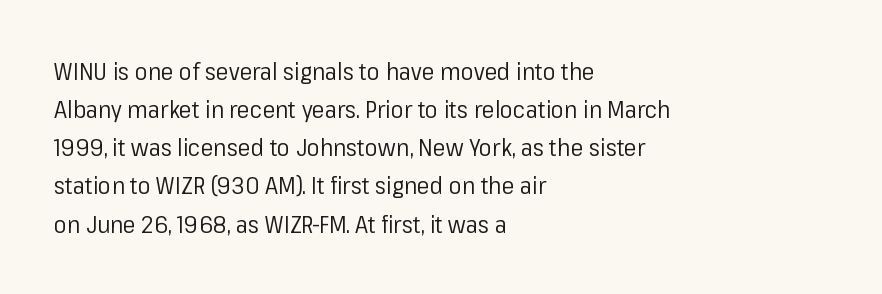
{"italic": "no", "bold": "no", "underline": "no", "align": "left", "line_spacing": "normal", "line_spacing_ratio": 1.59, "letter_spacing": "normal", "letter_spacing_em": 0.0, "glyph_px": 24}
